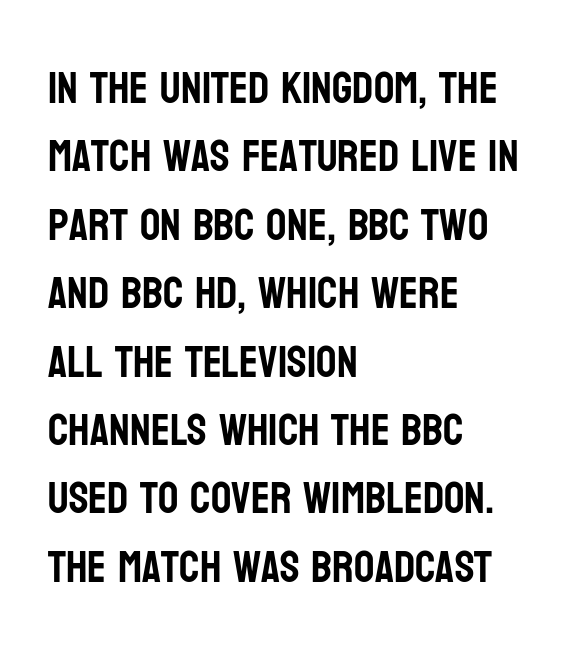
Does the leading feel generous? No, just average. Between one letter and the next there's only the usual sliver of space. Does the lettering tilt? It doesn't — this is upright. No feet cap the strokes, marking this as sans-serif type. This sample has the flowing, uneven cadence of proportional lettering.
